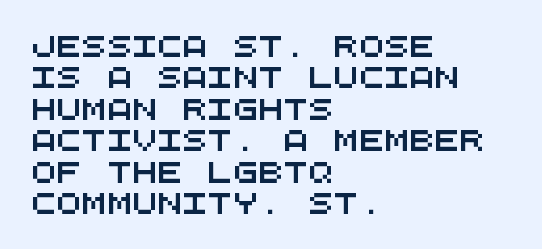
Underlining? Definitely not there. Nobody touched the tracking dial on this one. Where is the straight margin? On the left. Leading: standard.
